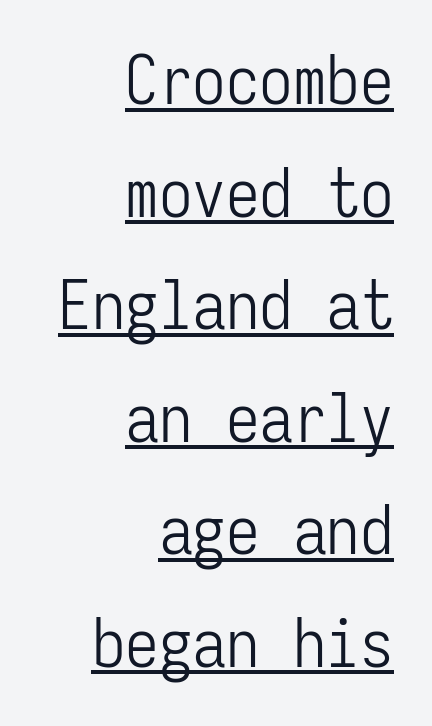
The image shows 67 px light, condensed sans-serif type, upright, monospaced; set right-aligned, normal line spacing (1.68x), normal letter spacing, underlined; low stroke contrast and a medium x-height.
